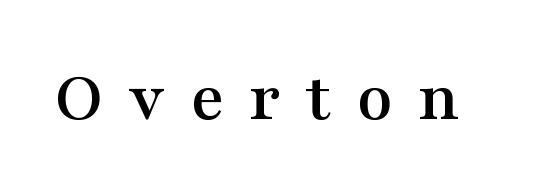
The image shows 73 px wide serif type, upright; set unusually wide letter spacing (+0.34 em), not underlined; medium stroke contrast and a medium x-height.
